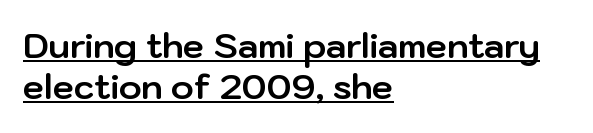
Q: Is the text bold? A: Yes.
Q: Is the text italic (slanted)? A: No, it is upright.
Q: Is the typeface a serif or a sans-serif typeface? A: Sans-serif.
Q: Is the text underlined? A: Yes.
Q: How is the paragraph aligned? A: Left-aligned.
Q: Is the spacing between letters normal or unusually wide? A: Normal.
Q: Width (condensed, normal, or wide)? A: Normal.
Q: Stroke contrast? A: Low.
Q: x-height? A: Medium.
Q: Monospaced? A: No.
